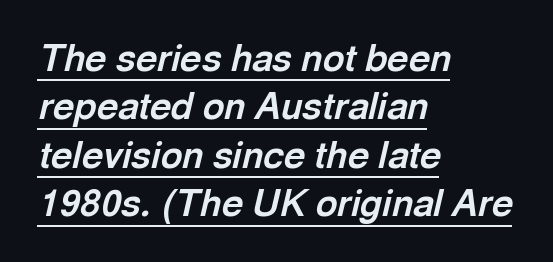
The image shows 37 px bold type, italic (leaning right); set left-aligned, normal line spacing (1.31x), normal letter spacing, underlined; a medium x-height.
